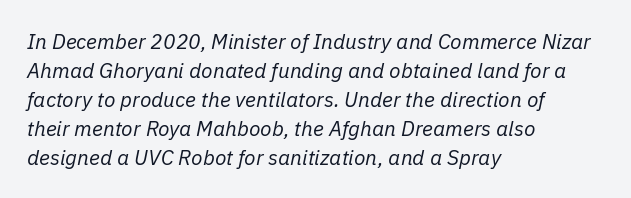
Successive baselines arrive at the customary interval. The string is rendered with underlining switched off. Each line starts at the same left margin while the right side varies. There's an unmistakable incline to the writing here. The letters look calm and open, with moderate or lighter stems.
